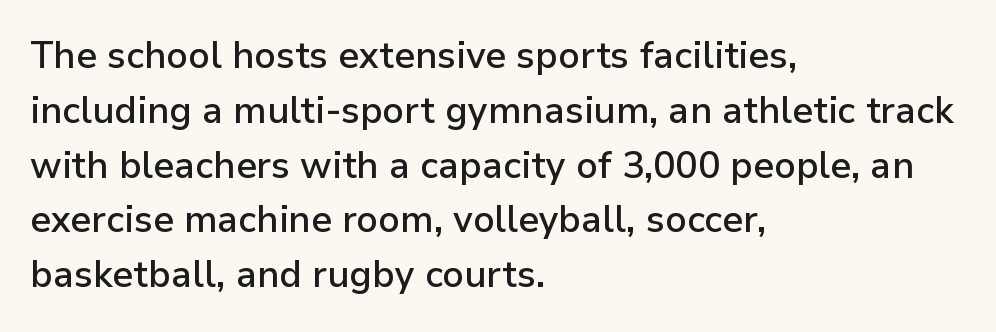
What weight is shown? A semibold, between regular and bold. Italic: no, the glyphs are upright roman. The glyphs in this specimen are sans serif. Check the space under the baseline: it is left empty. A student would call this left alignment; a typographer would say flush left, rag right. This sample has the flowing, uneven cadence of proportional lettering.
